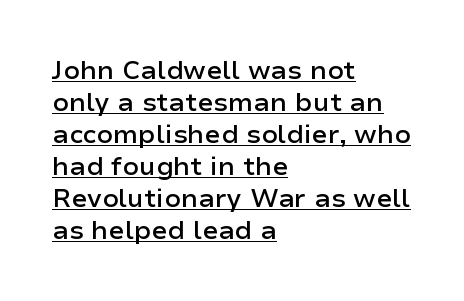
The image shows 26 px text type, upright; set left-aligned, line spacing 1.23x, normal letter spacing, underlined.
